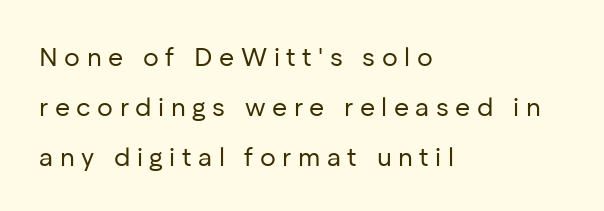
Tracking value appears strongly positive — letters spread wide. Compared with typical paragraphs, the rows here are farther apart. Is the stroke heavy? The answer is a plain regular-or-lighter. Quick note: not italic, upright. Descender tails drop into unmarked territory. Reading down the block, your eye returns to a fixed left position each line.
